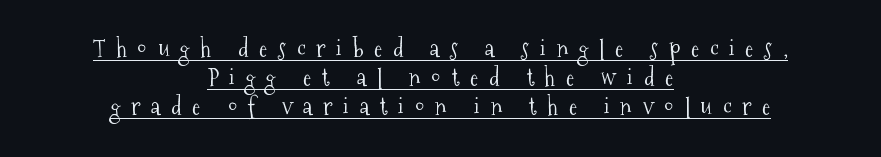
Q: Is the text bold? A: No.
Q: Is the text italic (slanted)? A: No, it is upright.
Q: Is the text underlined? A: Yes.
Q: How is the paragraph aligned? A: Centered.
Q: Is the spacing between letters normal or unusually wide? A: Unusually wide.
